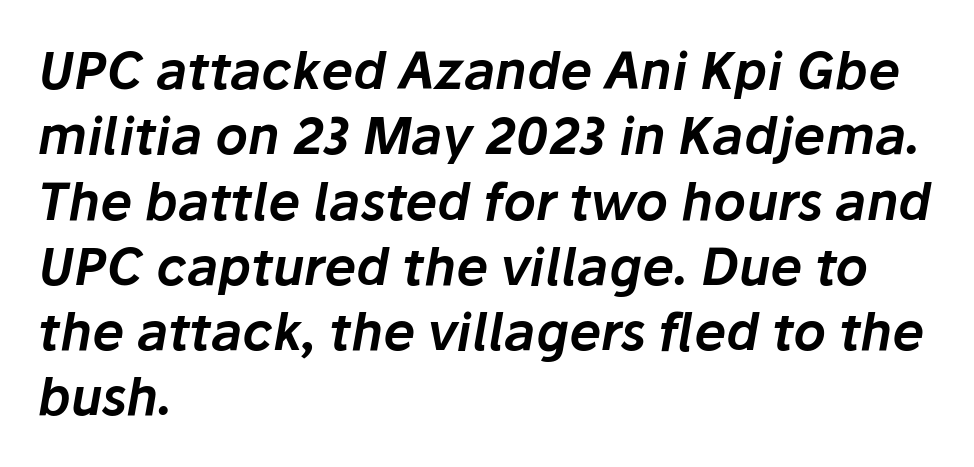
{"italic": "yes", "lean": "right", "slant_degrees": 10, "width": "normal", "stroke_contrast": "low", "x_height": "medium", "monospaced": "no", "underline": "no", "align": "left", "line_spacing": "normal", "line_spacing_ratio": 1.28, "letter_spacing": "normal", "letter_spacing_em": 0.0, "glyph_px": 51}
